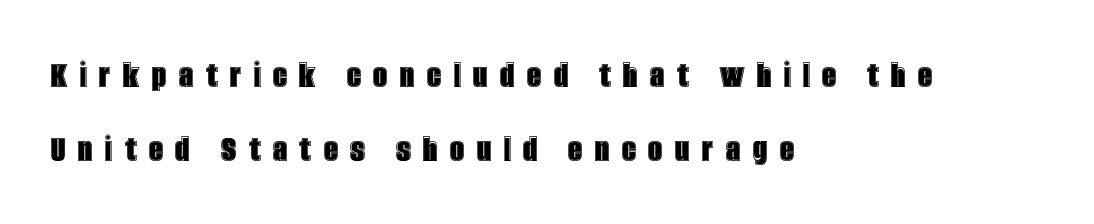
Q: Is the text italic (slanted)? A: No, it is upright.
Q: Is the text underlined? A: No.
Q: How is the paragraph aligned? A: Left-aligned.
Q: Is the spacing between letters normal or unusually wide? A: Unusually wide.
Q: Width (condensed, normal, or wide)? A: Condensed.
Q: x-height? A: Large.
Q: Monospaced? A: No.
